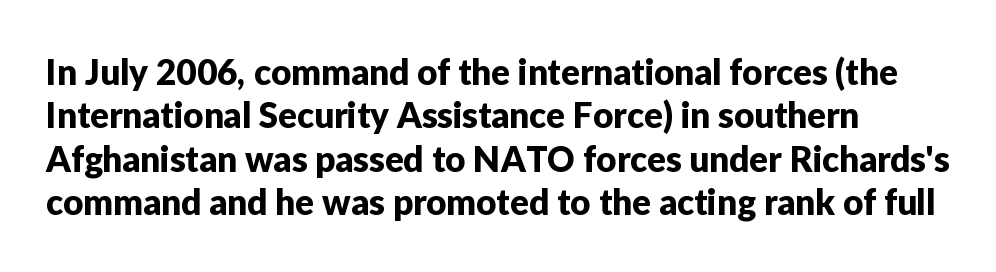
The image shows 35 px sans-serif type, upright; set left-aligned, line spacing 1.24x, normal letter spacing, not underlined; low stroke contrast and a medium x-height.
